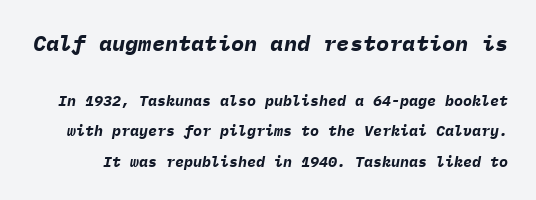
{"italic": "yes", "lean": "right", "slant_degrees": 9, "bold": "yes", "underline": "no", "line_spacing": "loose", "line_spacing_ratio": 2.02, "letter_spacing": "normal", "letter_spacing_em": 0.0, "larger_block": "first", "size_ratio": 1.47, "glyph_px": 22}
